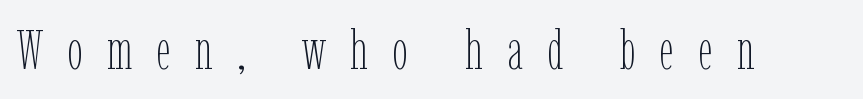
The font is comparable to plain body text, perhaps lighter. Think of a printed novel: that variable character pitch is what you see here. Descenders are the only things crossing below the line. In terms of posture, this sample is upright. Someone cranked the tracking dial way up on this one.
